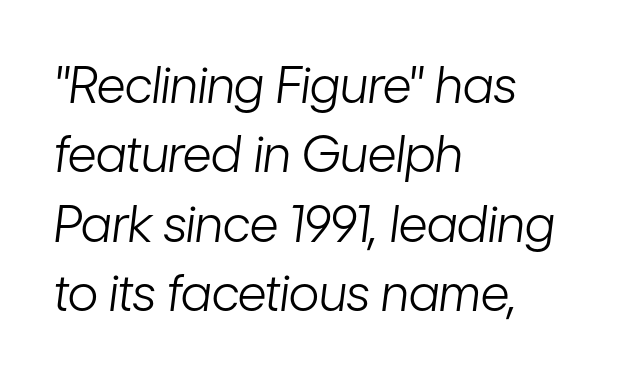
Q: Is the text bold? A: No.
Q: Is the text italic (slanted)? A: Yes, it leans right by about 7 degrees.
Q: Is the text underlined? A: No.
Q: How is the paragraph aligned? A: Left-aligned.
Q: Is the spacing between letters normal or unusually wide? A: Normal.
Q: Is the spacing between lines tight, normal or loose? A: Normal.
Q: Width (condensed, normal, or wide)? A: Condensed.
Q: Stroke contrast? A: Low.
Q: x-height? A: Medium.
Q: Monospaced? A: No.
